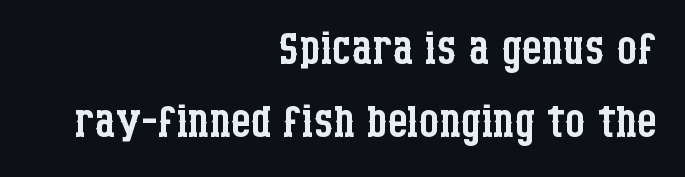
{"serif": "yes", "italic": "no", "bold": "no", "weight": "regular", "width": "condensed", "stroke_contrast": "low", "x_height": "large", "monospaced": "no", "underline": "no", "align": "right", "line_spacing_ratio": 1.16, "letter_spacing": "normal", "letter_spacing_em": 0.0, "glyph_px": 63}
